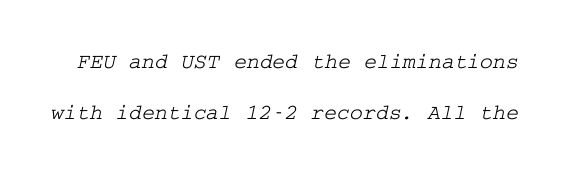
{"underline": "no", "line_spacing": "loose", "line_spacing_ratio": 2.34, "letter_spacing": "normal", "letter_spacing_em": 0.0, "glyph_px": 22}
